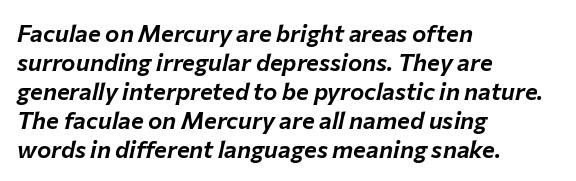
{"italic": "yes", "lean": "right", "slant_degrees": 12, "underline": "no", "align": "left", "line_spacing_ratio": 1.21, "letter_spacing": "normal", "letter_spacing_em": 0.0, "glyph_px": 24}
